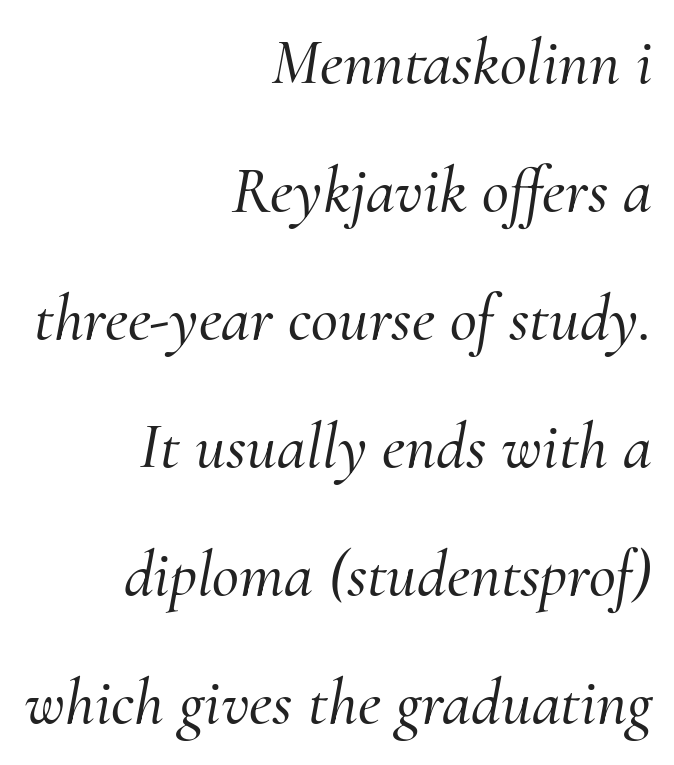
{"serif": "yes", "italic": "yes", "lean": "right", "slant_degrees": 10, "width": "normal", "stroke_contrast": "medium", "x_height": "small", "monospaced": "no", "underline": "no", "align": "right", "line_spacing": "loose", "line_spacing_ratio": 1.94, "letter_spacing": "normal", "letter_spacing_em": 0.0, "glyph_px": 66}
